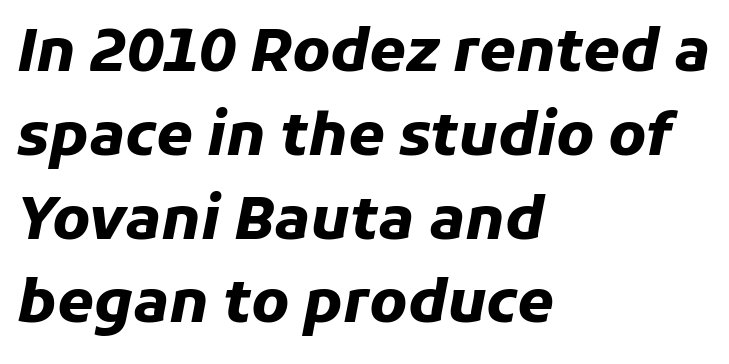
The image shows 59 px heavy type, italic (leaning right); set left-aligned, normal line spacing (1.42x), normal letter spacing, not underlined; low stroke contrast and a medium x-height.
